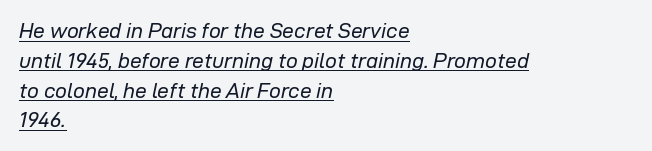
Heaviness? Minimal to ordinary, like unemphasized prose. The string is rendered with underlining switched on. The letters sit at their default tracking, neither squeezed nor spread. Is the type slanted? Yes — the strokes lean at a clear angle.
